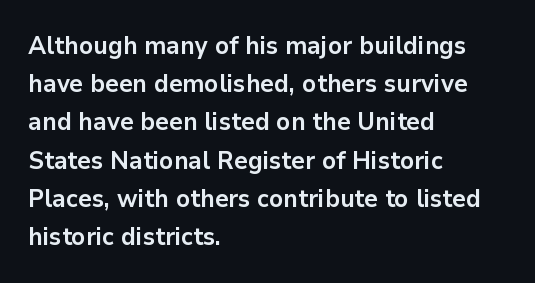
Q: Is the text bold? A: Yes.
Q: Is the text italic (slanted)? A: No, it is upright.
Q: Is the text underlined? A: No.
Q: How is the paragraph aligned? A: Left-aligned.
Q: Is the spacing between letters normal or unusually wide? A: Normal.
Q: Is the spacing between lines tight, normal or loose? A: Normal.
